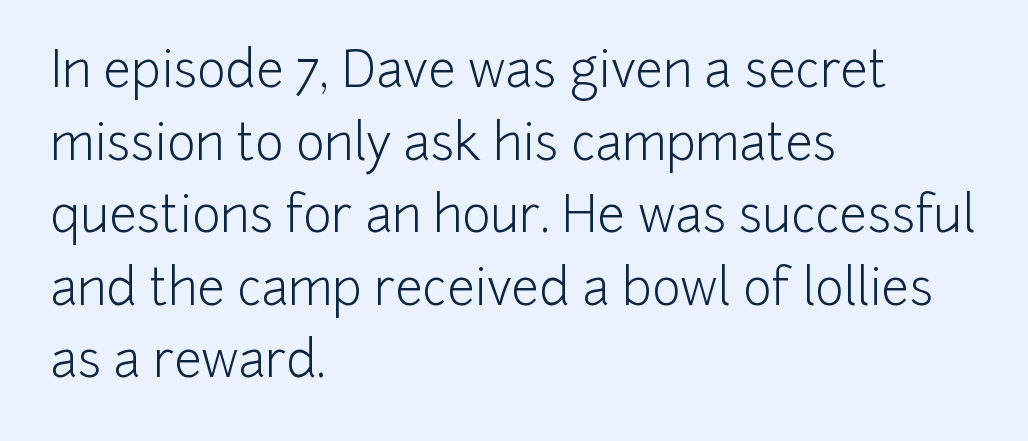
{"serif": "no", "italic": "no", "bold": "no", "weight": "light", "width": "normal", "stroke_contrast": "low", "x_height": "medium", "monospaced": "no", "underline": "no", "align": "left", "line_spacing": "normal", "line_spacing_ratio": 1.48, "letter_spacing": "normal", "letter_spacing_em": 0.0, "glyph_px": 49}
